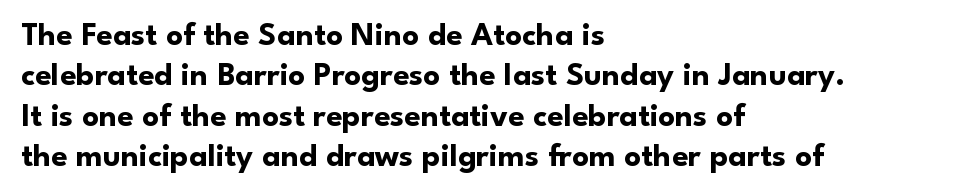
Notice how the stems are strictly vertical — no italics here. The rendering uses natural spacing where letterforms have individual widths. In terms of letterform style, serifs are entirely absent. These words are printed bold, with thick strokes throughout. One-word summary of the alignment: left.
